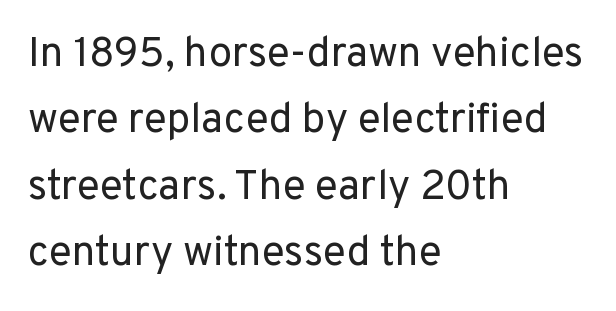
Does the leading feel generous? No, just average. The rendering uses natural spacing where letterforms have individual widths. These lines keep a tight, regular rhythm from letter to letter. The paragraph shown leans on its left margin. Weight class: somewhere from thin through regular.
